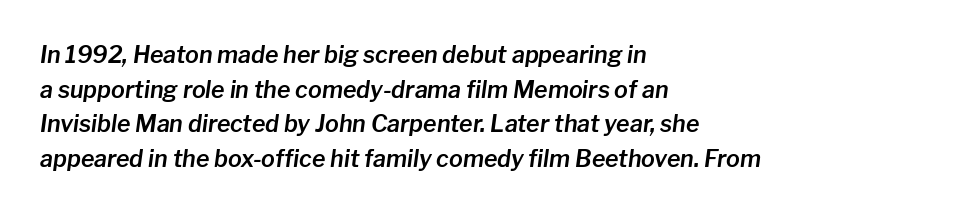
{"italic": "yes", "lean": "right", "slant_degrees": 8, "underline": "no", "align": "left", "line_spacing": "normal", "line_spacing_ratio": 1.51, "letter_spacing": "normal", "letter_spacing_em": 0.0, "glyph_px": 23}
